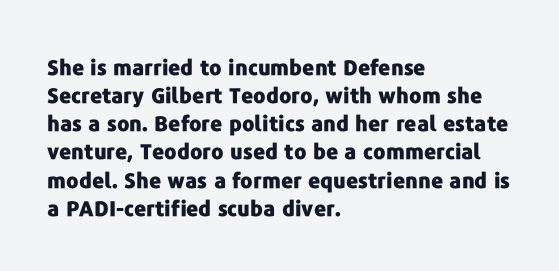
Anything drawn beneath the words? Only blank space. Evenly set lines give the paragraph a standard silhouette. In CSS terms this would be text-align: left. The font's upright variant was chosen for this text. Strokes here are thick enough to call this a true bold.
